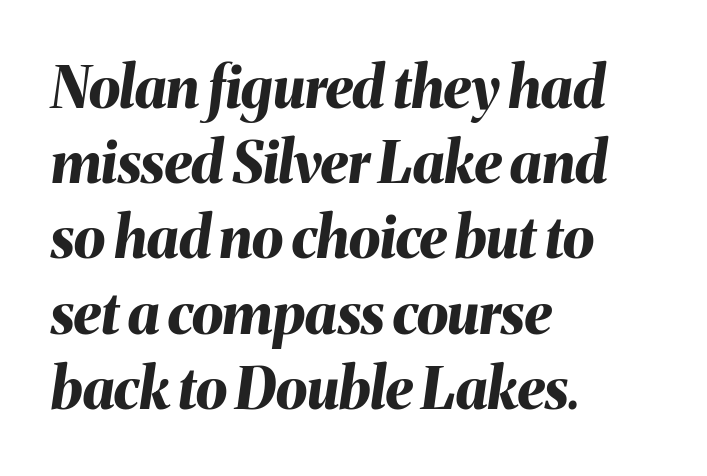
{"italic": "yes", "lean": "right", "slant_degrees": 8, "bold": "yes", "weight": "bold", "width": "normal", "stroke_contrast": "medium", "x_height": "medium", "monospaced": "no", "underline": "no", "align": "left", "line_spacing": "normal", "line_spacing_ratio": 1.32, "letter_spacing": "normal", "letter_spacing_em": 0.0, "glyph_px": 57}
